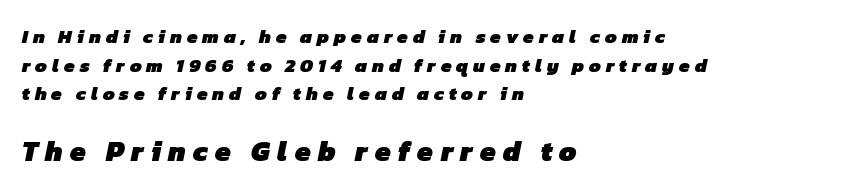
The image shows 28 px heavy sans-serif type; set left-aligned, normal line spacing (1.51x), unusually wide letter spacing (+0.26 em), not underlined; the second (bottom) block is 1.47x larger; low stroke contrast and a medium x-height.
